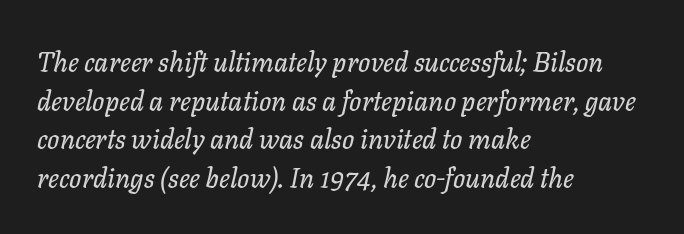
{"italic": "yes", "lean": "right", "slant_degrees": 11, "underline": "no", "align": "left", "line_spacing": "normal", "line_spacing_ratio": 1.43, "letter_spacing": "normal", "letter_spacing_em": 0.0, "glyph_px": 27}
